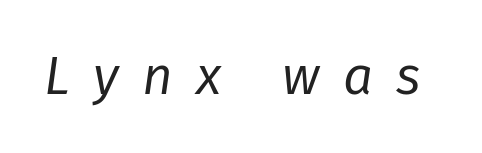
{"italic": "yes", "lean": "right", "slant_degrees": 8, "bold": "no", "weight": "regular", "width": "normal", "stroke_contrast": "low", "x_height": "medium", "monospaced": "no", "underline": "no", "letter_spacing": "wide", "letter_spacing_em": 0.44, "glyph_px": 53}
